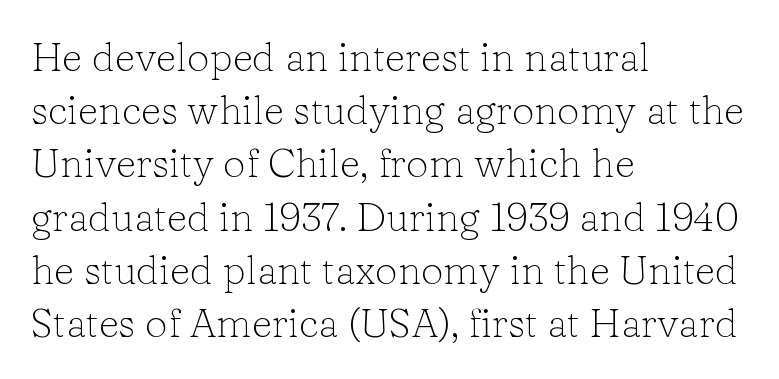
Q: Is the text bold? A: No.
Q: Is the text italic (slanted)? A: No, it is upright.
Q: Is the typeface a serif or a sans-serif typeface? A: Serif.
Q: Is the text underlined? A: No.
Q: How is the paragraph aligned? A: Left-aligned.
Q: Is the spacing between letters normal or unusually wide? A: Normal.
Q: Is the spacing between lines tight, normal or loose? A: Normal.
Q: Width (condensed, normal, or wide)? A: Normal.
Q: Stroke contrast? A: Low.
Q: x-height? A: Medium.
Q: Monospaced? A: No.
